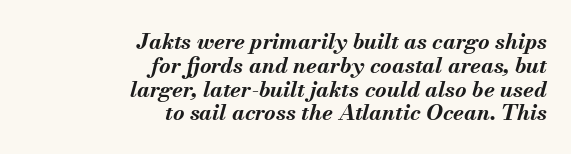
{"italic": "yes", "lean": "right", "slant_degrees": 13, "bold": "yes", "underline": "no", "align": "right", "line_spacing": "tight", "line_spacing_ratio": 1.08, "letter_spacing": "normal", "letter_spacing_em": 0.0, "glyph_px": 22}
